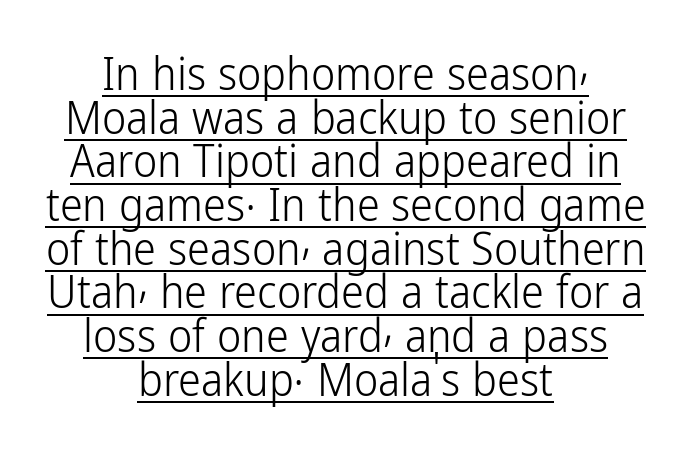
The image shows 46 px light, condensed sans-serif type, upright; set centered, tight line spacing (0.95x), normal letter spacing, underlined; low stroke contrast and a medium x-height.
